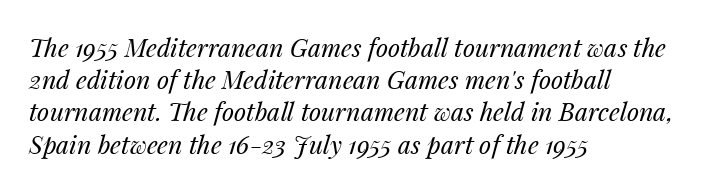
The image shows 25 px text type, italic (leaning right); set left-aligned, normal line spacing (1.29x), normal letter spacing, not underlined.
